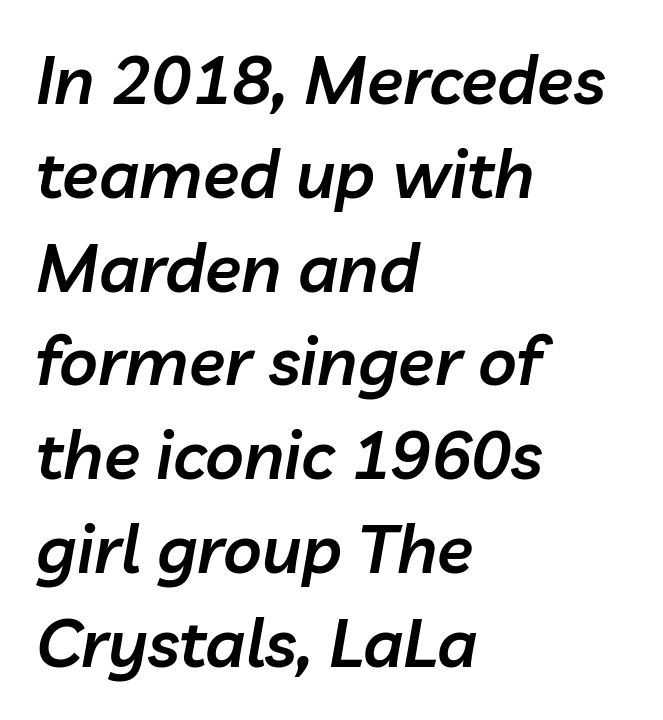
Q: Is the text bold? A: Semi-bold.
Q: Is the text italic (slanted)? A: Yes, it leans right by about 10 degrees.
Q: Is the text underlined? A: No.
Q: How is the paragraph aligned? A: Left-aligned.
Q: Is the spacing between letters normal or unusually wide? A: Normal.
Q: Is the spacing between lines tight, normal or loose? A: Normal.
Q: Width (condensed, normal, or wide)? A: Normal.
Q: Stroke contrast? A: Low.
Q: x-height? A: Medium.
Q: Monospaced? A: No.
